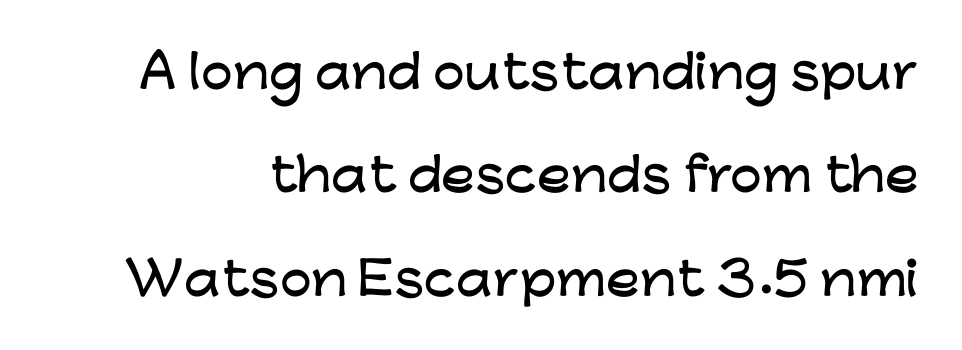
{"serif": "no", "italic": "no", "width": "wide", "stroke_contrast": "low", "x_height": "medium", "monospaced": "no", "underline": "no", "line_spacing": "loose", "line_spacing_ratio": 2.3, "letter_spacing": "normal", "letter_spacing_em": 0.0, "glyph_px": 45}
